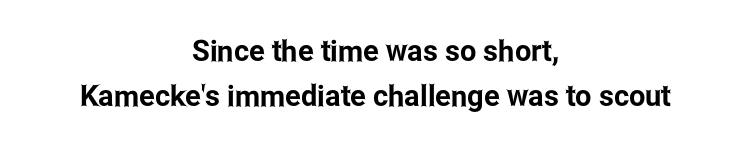
Q: Is the text italic (slanted)? A: No, it is upright.
Q: Is the typeface a serif or a sans-serif typeface? A: Sans-serif.
Q: Is the text underlined? A: No.
Q: How is the paragraph aligned? A: Centered.
Q: Is the spacing between letters normal or unusually wide? A: Normal.
Q: Is the spacing between lines tight, normal or loose? A: Normal.
Q: Width (condensed, normal, or wide)? A: Condensed.
Q: Stroke contrast? A: Low.
Q: x-height? A: Medium.
Q: Monospaced? A: No.
